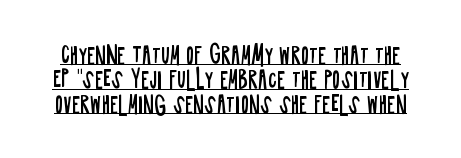
The image shows 22 px text type, upright; set tight line spacing (1.11x), normal letter spacing, underlined.
